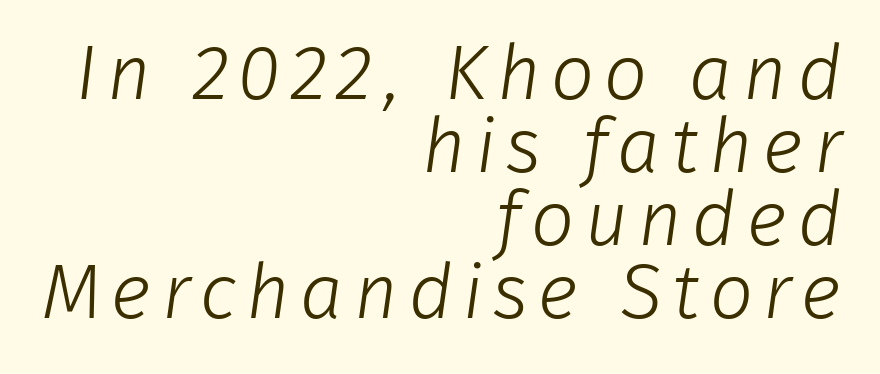
{"serif": "no", "bold": "no", "weight": "light", "width": "normal", "stroke_contrast": "low", "x_height": "medium", "monospaced": "no", "underline": "no", "align": "right", "line_spacing": "tight", "line_spacing_ratio": 0.95, "glyph_px": 77}
